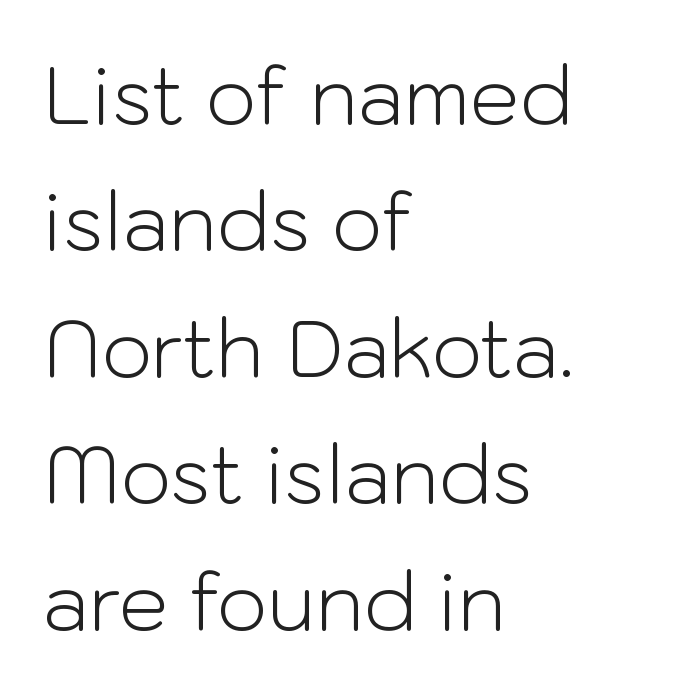
The image shows 79 px light sans-serif type, upright; set left-aligned, normal line spacing (1.6x), normal letter spacing, not underlined; low stroke contrast and a medium x-height.
